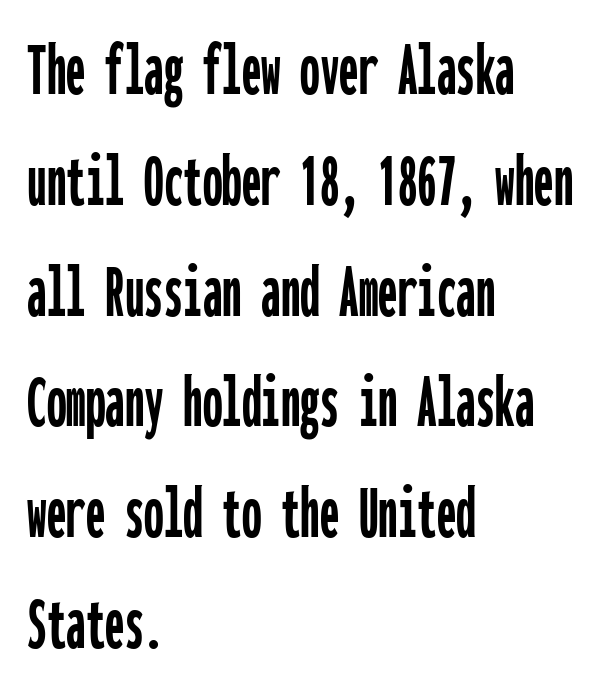
Q: Is the text italic (slanted)? A: No, it is upright.
Q: Is the typeface a serif or a sans-serif typeface? A: Sans-serif.
Q: Is the text underlined? A: No.
Q: How is the paragraph aligned? A: Left-aligned.
Q: Is the spacing between letters normal or unusually wide? A: Normal.
Q: Is the spacing between lines tight, normal or loose? A: Normal.
Q: Width (condensed, normal, or wide)? A: Condensed.
Q: Stroke contrast? A: Low.
Q: x-height? A: Medium.
Q: Monospaced? A: Yes.
